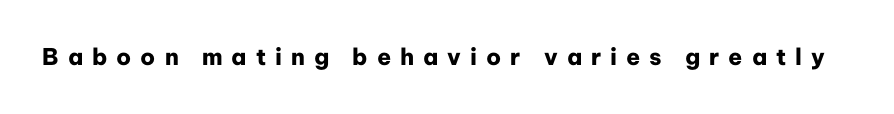
The image shows 23 px bold type, upright; set unusually wide letter spacing (+0.39 em), not underlined.
